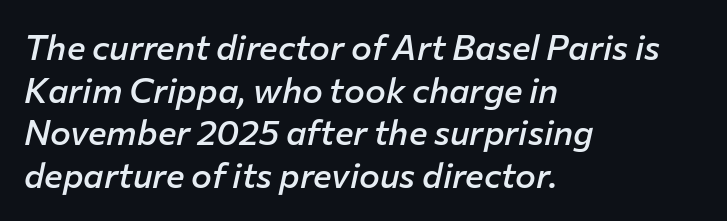
Unmarked baselines from the first word to the last. Look at the tracking — it's just the regular setting, nothing added. Typographic density is moderately raised because the face is semibold. The compositor pushed each line to the left boundary. You can tell it's italic because the verticals aren't actually vertical. These lines are rendered in a variable-pitch font.
